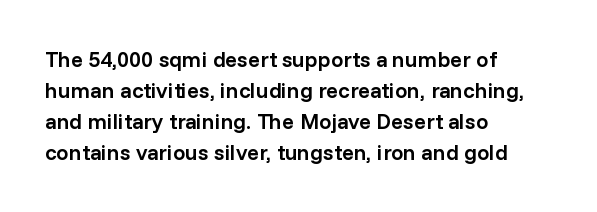
Q: Is the text bold? A: Semi-bold.
Q: Is the text italic (slanted)? A: No, it is upright.
Q: Is the text underlined? A: No.
Q: How is the paragraph aligned? A: Left-aligned.
Q: Is the spacing between letters normal or unusually wide? A: Normal.
Q: Is the spacing between lines tight, normal or loose? A: Normal.
